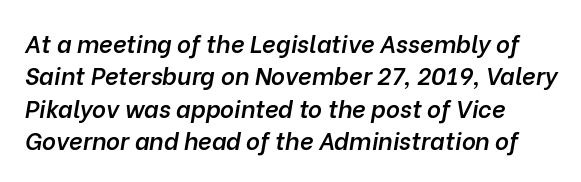
The image shows 24 px text type, italic (leaning right); set normal line spacing (1.35x), normal letter spacing, not underlined.
